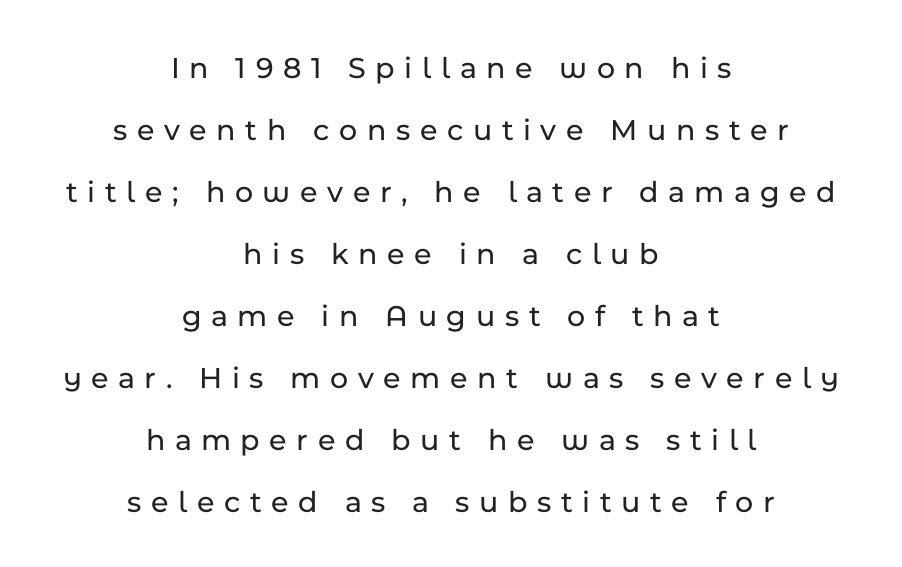
{"serif": "no", "italic": "no", "width": "normal", "stroke_contrast": "low", "x_height": "medium", "monospaced": "no", "underline": "no", "align": "center", "line_spacing": "loose", "line_spacing_ratio": 2.0, "letter_spacing": "wide", "letter_spacing_em": 0.31, "glyph_px": 31}
